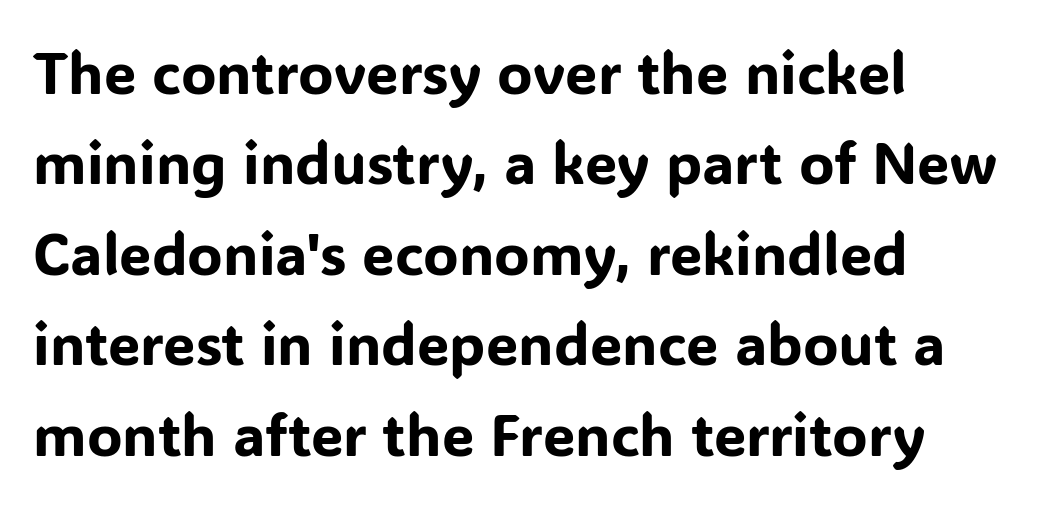
The image shows 58 px sans-serif type, upright; set left-aligned, normal line spacing (1.56x), normal letter spacing, not underlined; low stroke contrast and a medium x-height.
